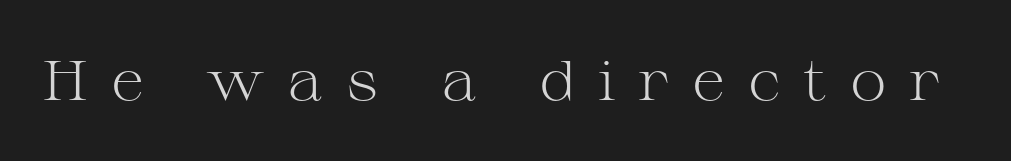
Is the type heavy? It reads as light-to-regular instead. The tracking jumps out immediately: characters are airy and widely separated. The lettering holds an erect, upright posture throughout. Serifs: yes, visible at the terminals of the letterforms.
